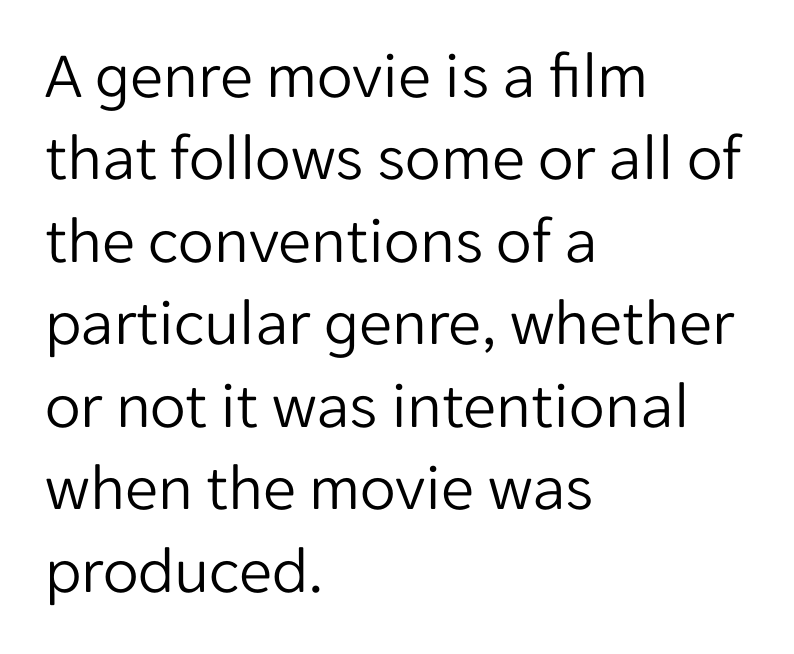
{"serif": "no", "italic": "no", "bold": "no", "weight": "light", "width": "normal", "stroke_contrast": "low", "x_height": "medium", "monospaced": "no", "underline": "no", "align": "left", "line_spacing": "normal", "line_spacing_ratio": 1.25, "letter_spacing": "normal", "letter_spacing_em": 0.0, "glyph_px": 66}
